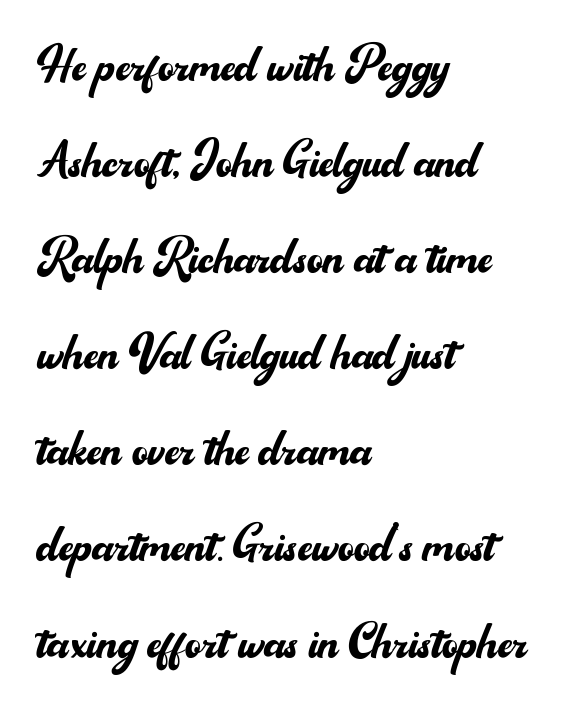
{"serif": "no", "bold": "no", "weight": "regular", "width": "normal", "stroke_contrast": "medium", "x_height": "small", "monospaced": "no", "underline": "no", "align": "left", "line_spacing": "normal", "line_spacing_ratio": 1.55, "letter_spacing": "normal", "letter_spacing_em": 0.0, "glyph_px": 62}
